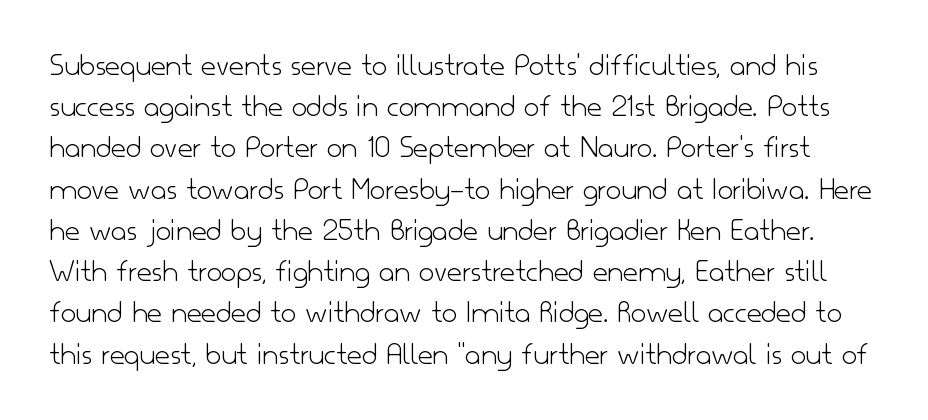
Compared with a typical body face, this is equally light or lighter still. Words float on clear page, feet unadorned. Spacing verdict: proportional, widths tailored to each character. This is roman type, the default non-slanted kind. These lines sit exactly where default settings would place them. Nothing unusual about the tracking: characters are spaced as the font intends.
